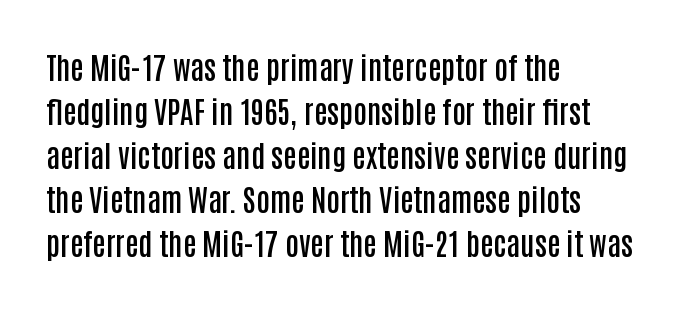
Q: Is the text bold? A: Semi-bold.
Q: Is the text italic (slanted)? A: No, it is upright.
Q: Is the typeface a serif or a sans-serif typeface? A: Sans-serif.
Q: Is the text underlined? A: No.
Q: How is the paragraph aligned? A: Left-aligned.
Q: Is the spacing between letters normal or unusually wide? A: Normal.
Q: Is the spacing between lines tight, normal or loose? A: Normal.
Q: Width (condensed, normal, or wide)? A: Condensed.
Q: Stroke contrast? A: Low.
Q: x-height? A: Large.
Q: Monospaced? A: No.
